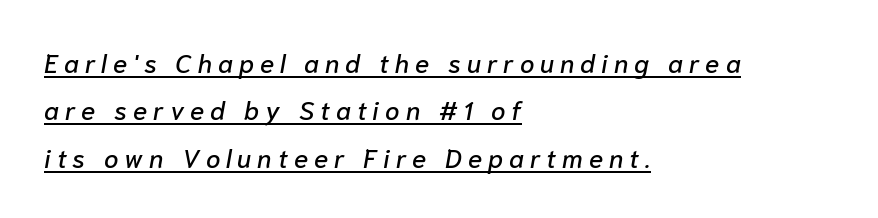
The image shows 26 px text type, italic (leaning right); set left-aligned, line spacing 1.82x, unusually wide letter spacing (+0.23 em), underlined.
